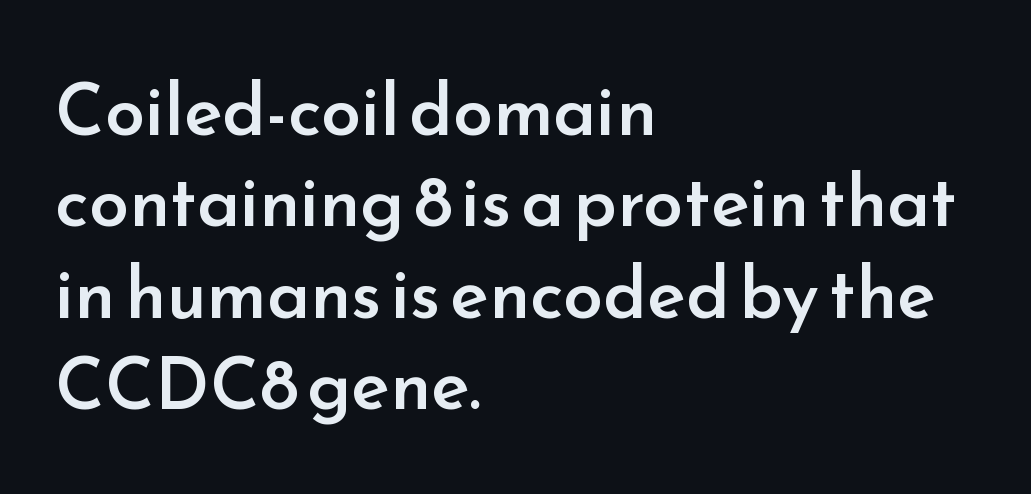
Designer's note — italics off, roman on. Left-aligned paragraph, ragged on the right. Each letter keeps its own natural width here, so spacing adapts to shape. Regarding serifs, this sample does without them. The designer left line spacing at the default.
